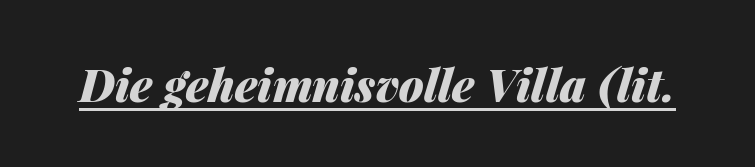
{"italic": "yes", "lean": "right", "slant_degrees": 14, "bold": "yes", "weight": "heavy", "width": "normal", "stroke_contrast": "medium", "x_height": "medium", "monospaced": "no", "underline": "yes", "letter_spacing": "normal", "letter_spacing_em": 0.0, "glyph_px": 45}
